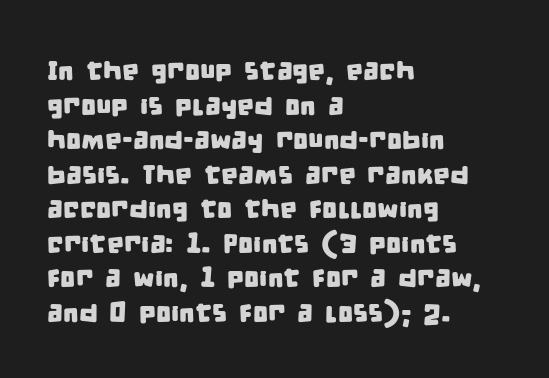
{"underline": "no", "align": "left", "line_spacing": "normal", "line_spacing_ratio": 1.28, "letter_spacing": "normal", "letter_spacing_em": 0.0, "glyph_px": 27}
